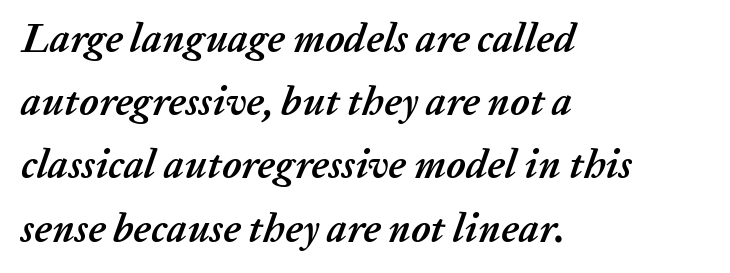
The image shows 40 px semibold type, italic (leaning right); set left-aligned, normal line spacing (1.58x), normal letter spacing, not underlined; low stroke contrast and a medium x-height.
